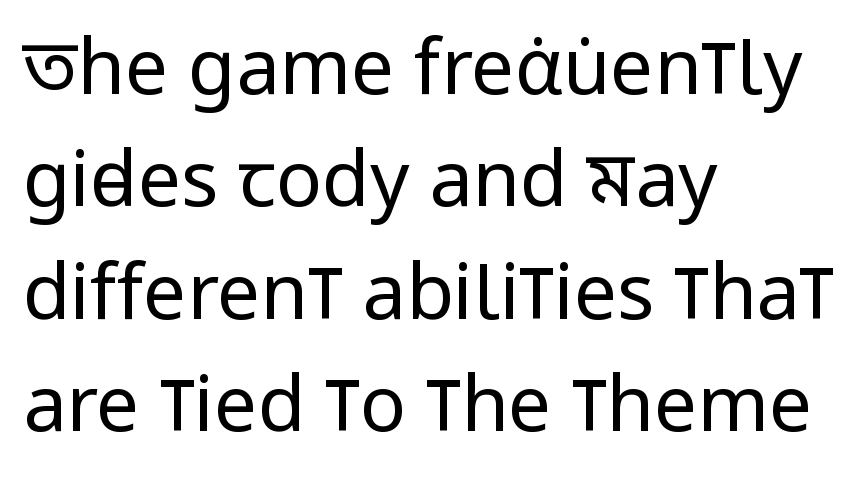
Regarding leading, the lines here are spaced in the standard way. The designer went with a sans here, leaving each stem footless. The text block is weighted toward the left margin, trailing off unevenly rightward. The characters are drawn with everyday or finer stroke widths.
